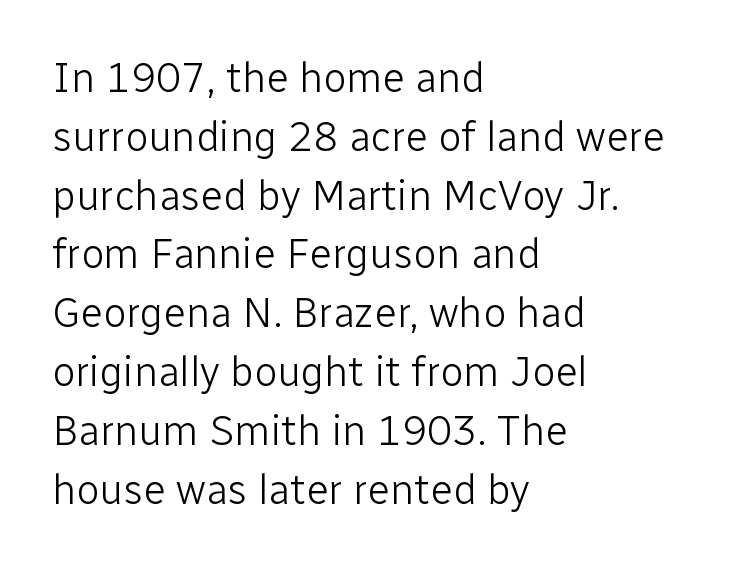
Quick note: interline space is typical. Proportional: the letters do not fall into vertical columns. Ink coverage per letter is moderate at most. The passage shown is typeset with a sans-serif family.
